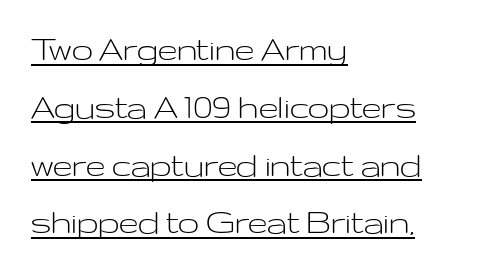
The image shows 38 px light, wide sans-serif type, upright; set left-aligned, normal line spacing (1.52x), normal letter spacing, underlined; low stroke contrast and a medium x-height.
